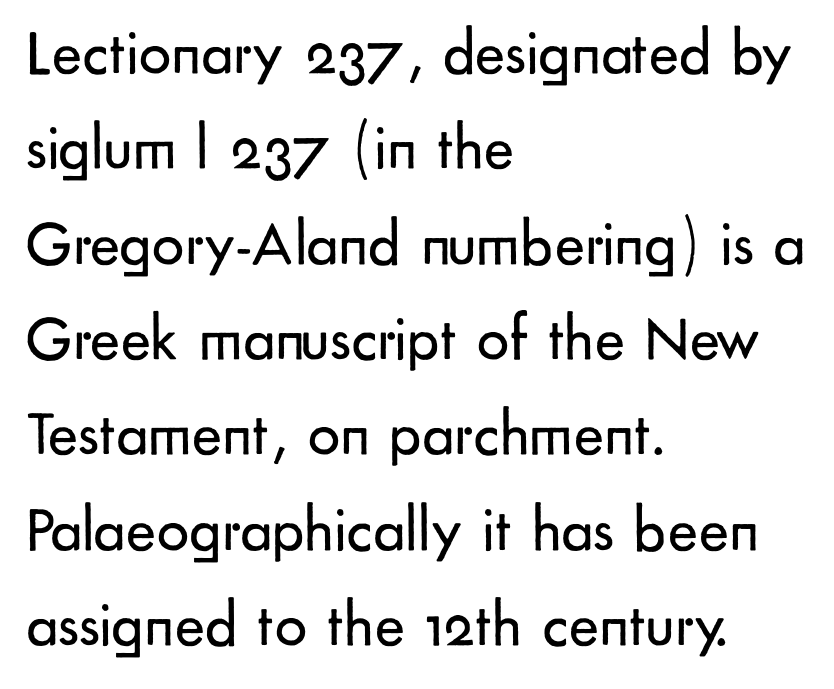
Q: Is the text bold? A: No.
Q: Is the text italic (slanted)? A: No, it is upright.
Q: Is the typeface a serif or a sans-serif typeface? A: Sans-serif.
Q: Is the text underlined? A: No.
Q: How is the paragraph aligned? A: Left-aligned.
Q: Is the spacing between letters normal or unusually wide? A: Normal.
Q: Is the spacing between lines tight, normal or loose? A: Normal.
Q: Width (condensed, normal, or wide)? A: Normal.
Q: Stroke contrast? A: Low.
Q: x-height? A: Small.
Q: Monospaced? A: No.
